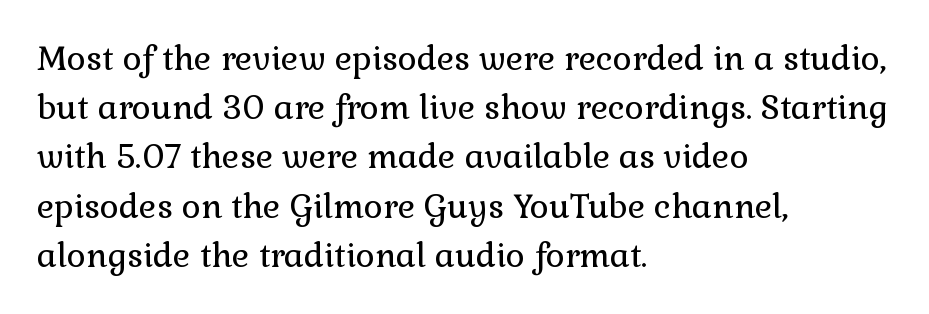
Regarding leading, the lines here are spaced in the standard way. The string is rendered with underlining switched off. Small tapered or slab feet sit at the stroke ends, so this counts as serif. Heft: none added — not bold.
